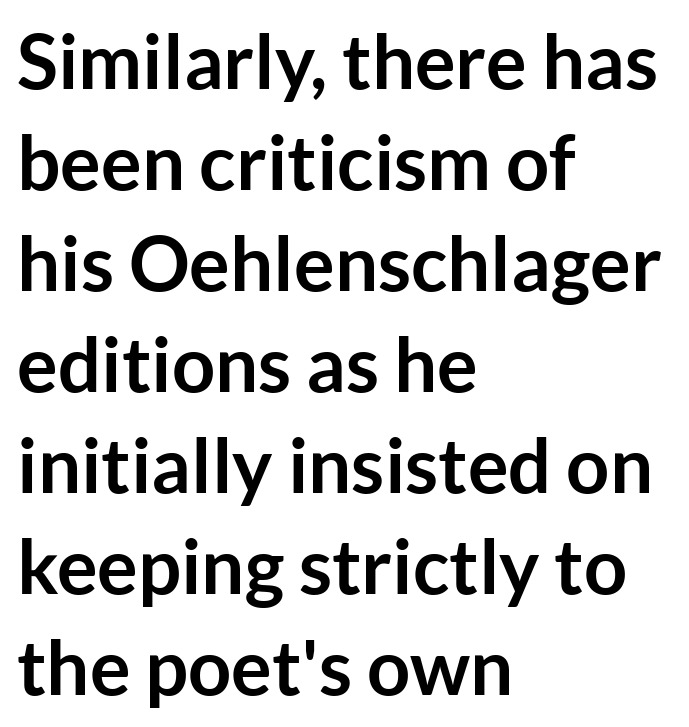
The image shows 76 px semibold sans-serif type, upright; set left-aligned, normal line spacing (1.33x), normal letter spacing, not underlined; low stroke contrast and a medium x-height.
